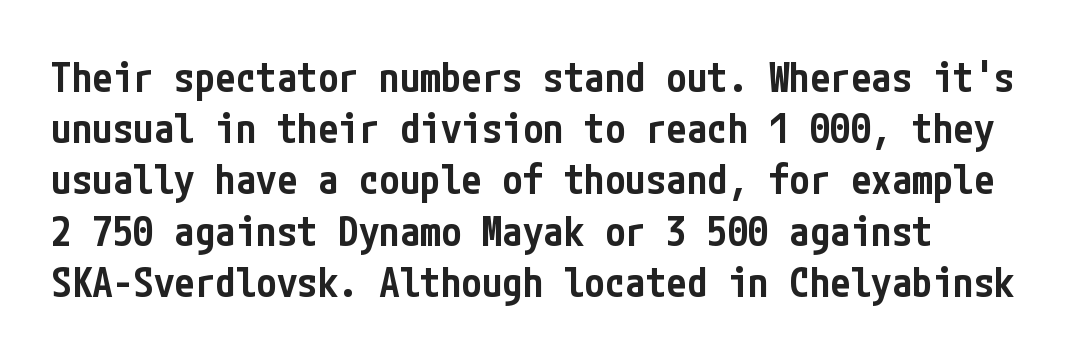
Observe the ordinary spacing: letters are neighbours, not strangers. Unmarked baselines from the first word to the last. This block has exactly the height ordinary leading produces. Firm but not heavy-handed strokes: this text is semibold. Posture: upright roman.
